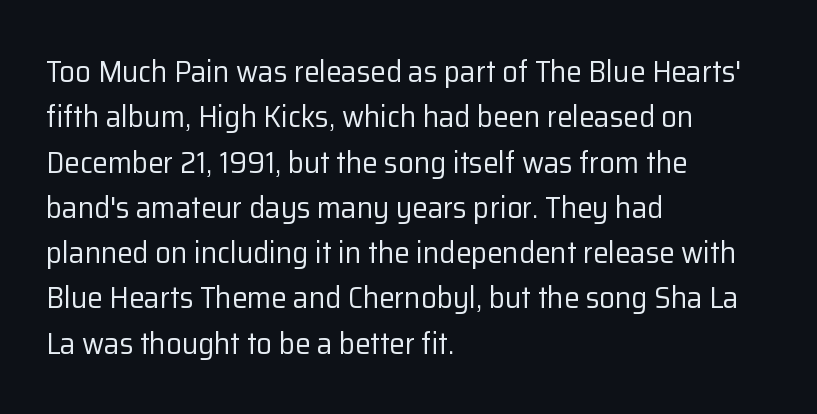
Is this a fixed-width face? No — the glyphs have proportional, varying widths. Bare-footed words on every line. Short and long lines alike share a common starting point at left. Between one letter and the next there's only the usual sliver of space. The specimen reads as upright at a glance.
